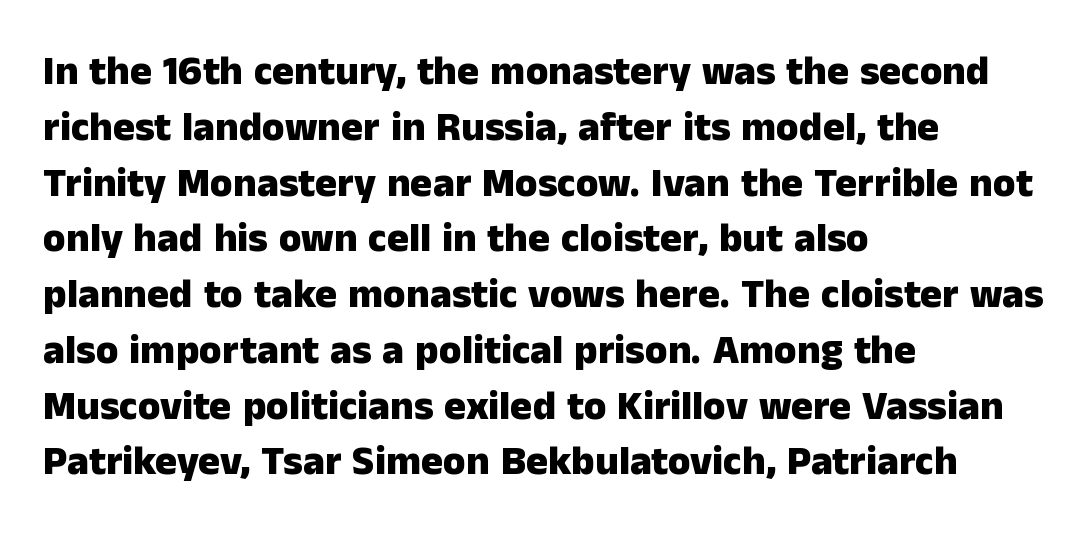
The image shows 41 px heavy sans-serif type, upright; set left-aligned, normal line spacing (1.36x), normal letter spacing, not underlined; low stroke contrast and a medium x-height.
